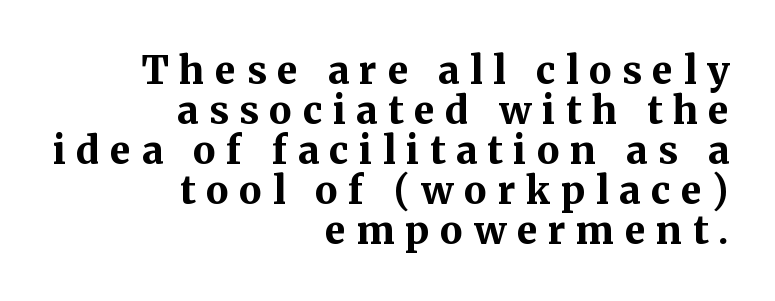
Q: Is the text bold? A: Yes.
Q: Is the text italic (slanted)? A: No, it is upright.
Q: Is the typeface a serif or a sans-serif typeface? A: Serif.
Q: Is the text underlined? A: No.
Q: How is the paragraph aligned? A: Right-aligned.
Q: Is the spacing between letters normal or unusually wide? A: Unusually wide.
Q: Is the spacing between lines tight, normal or loose? A: Tight.
Q: Width (condensed, normal, or wide)? A: Normal.
Q: Stroke contrast? A: Medium.
Q: x-height? A: Medium.
Q: Monospaced? A: No.
